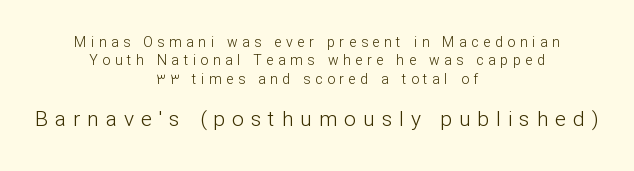
Q: Is the text bold? A: No.
Q: Is the text italic (slanted)? A: No, it is upright.
Q: Is the text underlined? A: No.
Q: How is the paragraph aligned? A: Centered.
Q: Is the spacing between letters normal or unusually wide? A: Unusually wide.
Q: Is the spacing between lines tight, normal or loose? A: Normal.
Q: Which block of text is set in a larger size, the first (top) or the second (bottom)? A: The second (bottom) one.
